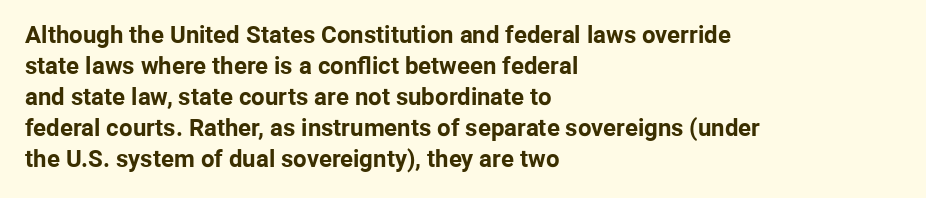
{"italic": "no", "bold": "yes", "underline": "no", "align": "left", "line_spacing": "normal", "line_spacing_ratio": 1.29, "letter_spacing": "normal", "letter_spacing_em": 0.0, "glyph_px": 24}
